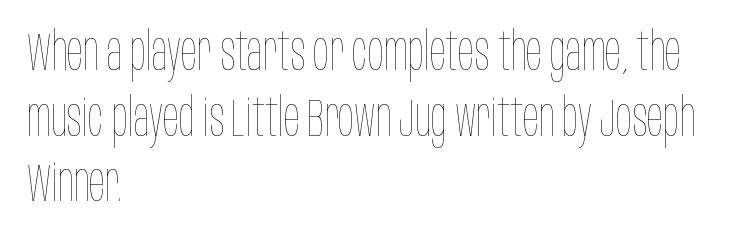
The image shows 53 px thin, condensed type, upright; set left-aligned, line spacing 1.24x, normal letter spacing, not underlined; low stroke contrast and a large x-height.
